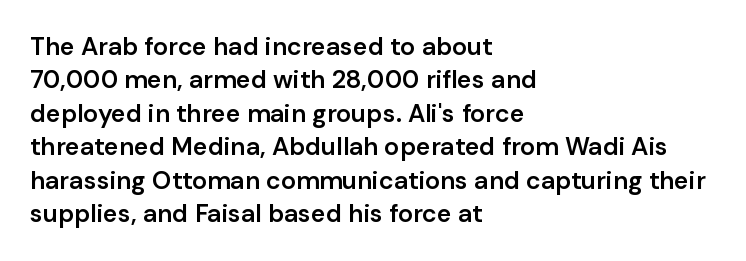
{"italic": "no", "bold": "semi", "underline": "no", "align": "left", "line_spacing": "normal", "line_spacing_ratio": 1.34, "letter_spacing": "normal", "letter_spacing_em": 0.0, "glyph_px": 25}
